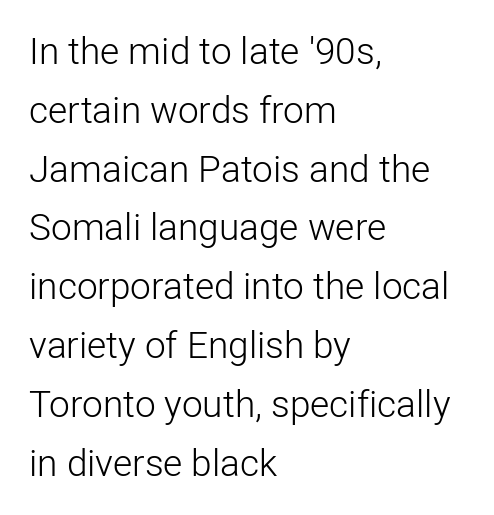
{"serif": "no", "italic": "no", "bold": "no", "weight": "light", "width": "normal", "stroke_contrast": "low", "x_height": "medium", "monospaced": "no", "underline": "no", "align": "left", "line_spacing": "normal", "line_spacing_ratio": 1.59, "letter_spacing": "normal", "letter_spacing_em": 0.0, "glyph_px": 37}
